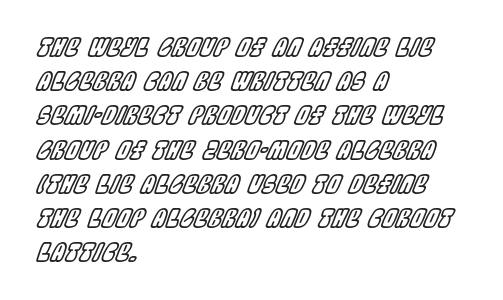
Q: Is the text italic (slanted)? A: Yes, it leans right by about 22 degrees.
Q: Is the text underlined? A: No.
Q: How is the paragraph aligned? A: Left-aligned.
Q: Is the spacing between letters normal or unusually wide? A: Normal.
Q: Is the spacing between lines tight, normal or loose? A: Normal.
